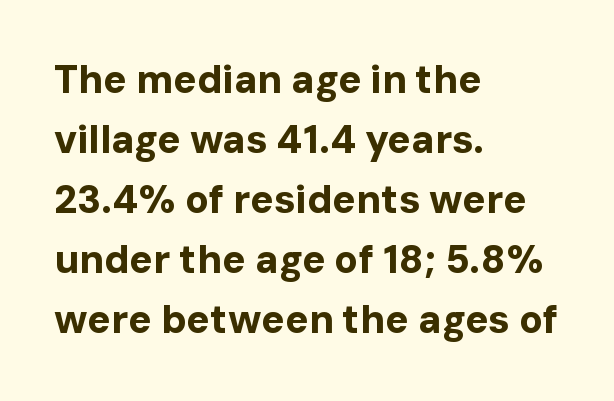
The image shows 39 px bold sans-serif type, upright; set left-aligned, normal line spacing (1.54x), normal letter spacing, not underlined; low stroke contrast and a medium x-height.
